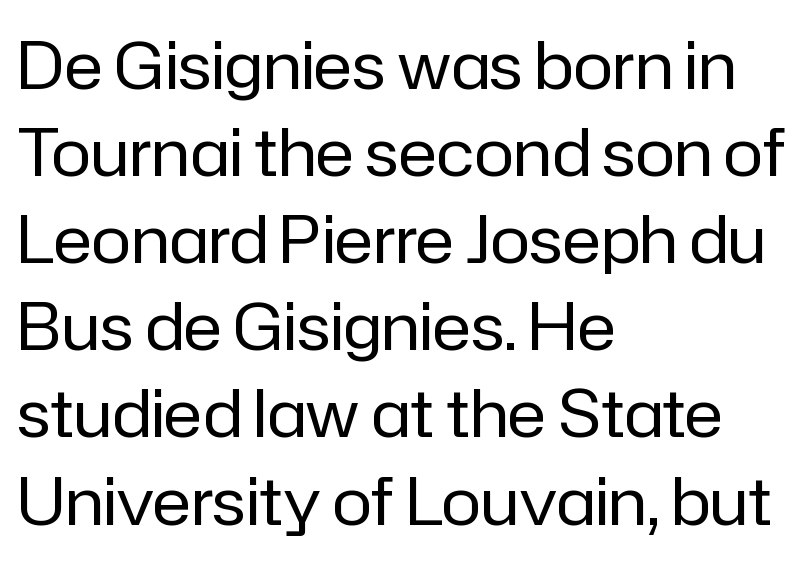
The image shows 66 px regular-weight sans-serif type, upright; set left-aligned, normal line spacing (1.32x), normal letter spacing, not underlined; low stroke contrast and a medium x-height.
